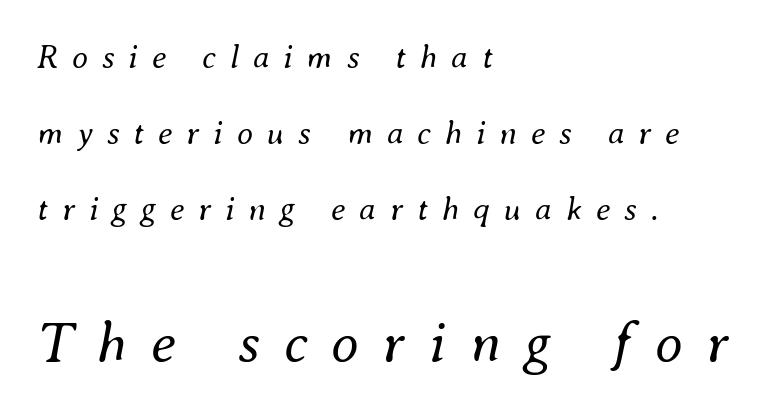
The line-height multiplier appears high, well above default. A typesetter would call this proportional, since set widths differ per character. Caption: upper text group reduced, lower text group enlarged. Designer's note — italics engaged.
